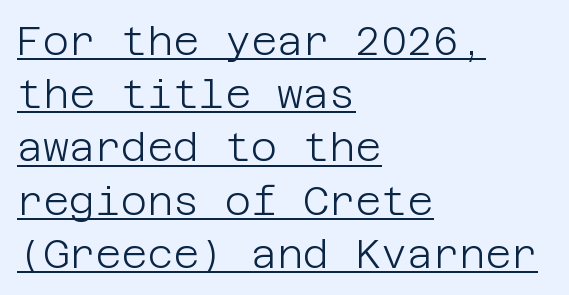
The rendering keeps characters at their native spacing. Emphasis is given by a line drawn under the lettering. Evenly set lines give the paragraph a standard silhouette. The passage shown is not bold in any degree. Are there feet on the stems? There aren't — it's a sans.
